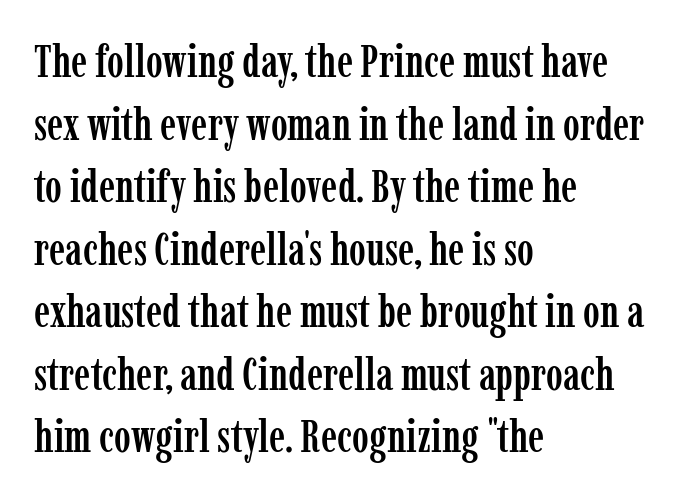
The image shows 45 px condensed serif type, upright; set left-aligned, normal line spacing (1.39x), normal letter spacing, not underlined; low stroke contrast and a medium x-height.
